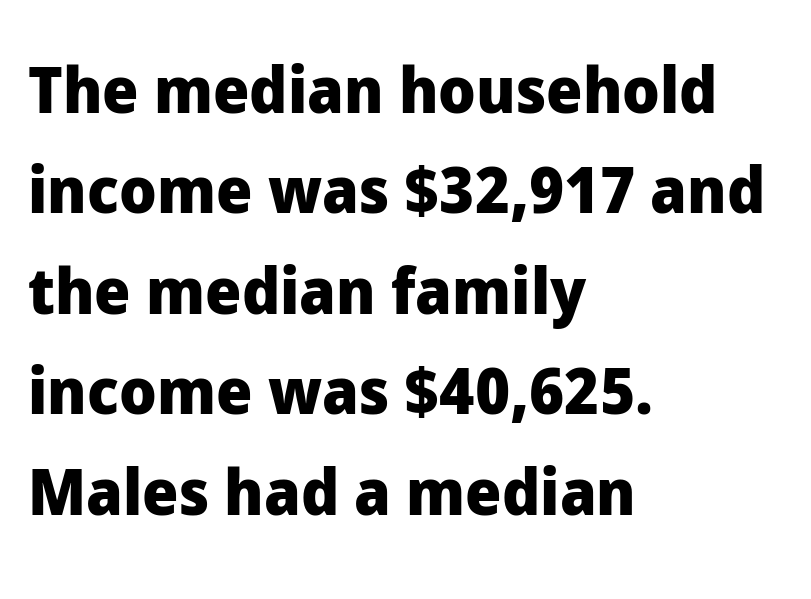
Q: Is the text bold? A: Yes.
Q: Is the text italic (slanted)? A: No, it is upright.
Q: Is the typeface a serif or a sans-serif typeface? A: Sans-serif.
Q: Is the text underlined? A: No.
Q: How is the paragraph aligned? A: Left-aligned.
Q: Is the spacing between letters normal or unusually wide? A: Normal.
Q: Is the spacing between lines tight, normal or loose? A: Normal.
Q: Width (condensed, normal, or wide)? A: Normal.
Q: Stroke contrast? A: Low.
Q: x-height? A: Medium.
Q: Monospaced? A: No.
